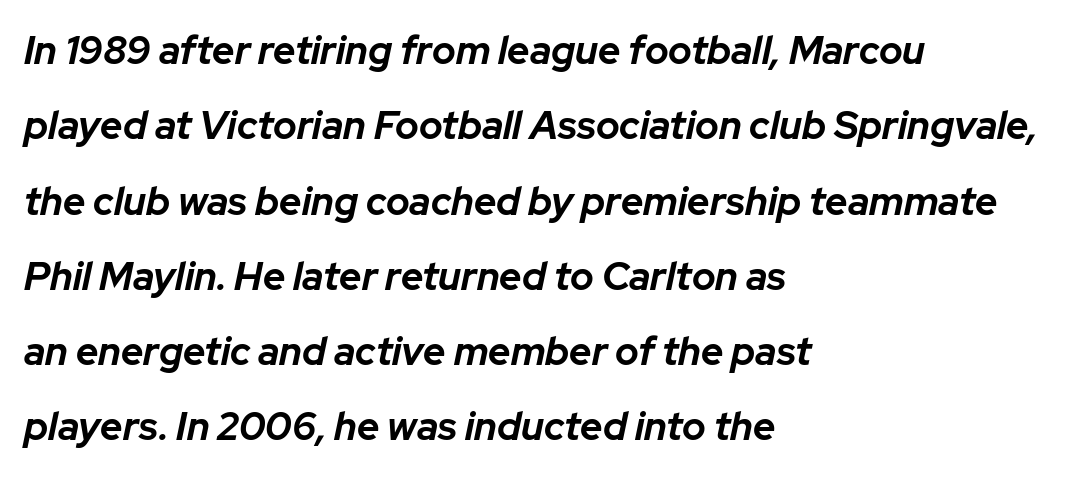
Where is the straight margin? On the left. Nobody touched the tracking dial on this one. Descenders are the only things crossing below the line. Style check: oblique.
